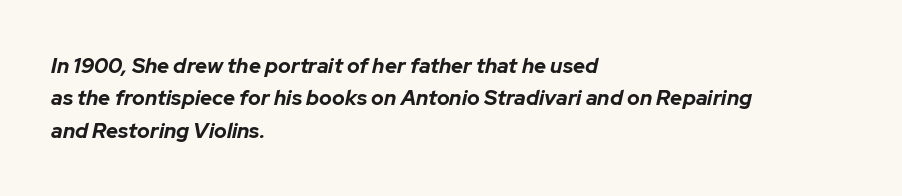
Q: Is the text bold? A: Yes.
Q: Is the text italic (slanted)? A: Yes, it leans right by about 12 degrees.
Q: Is the text underlined? A: No.
Q: How is the paragraph aligned? A: Left-aligned.
Q: Is the spacing between letters normal or unusually wide? A: Normal.
Q: Is the spacing between lines tight, normal or loose? A: Normal.
